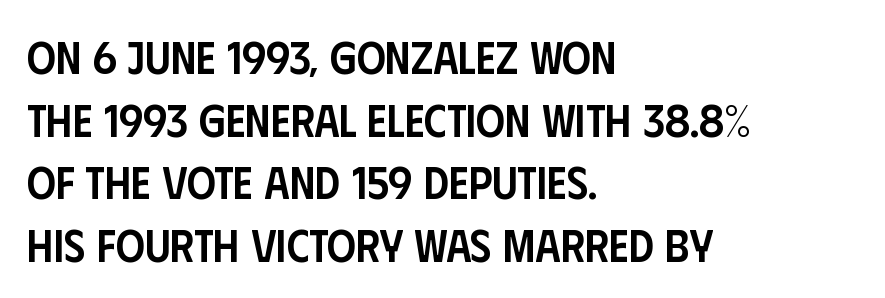
Q: Is the text bold? A: Semi-bold.
Q: Is the text italic (slanted)? A: No, it is upright.
Q: Is the typeface a serif or a sans-serif typeface? A: Sans-serif.
Q: Is the text underlined? A: No.
Q: How is the paragraph aligned? A: Left-aligned.
Q: Is the spacing between letters normal or unusually wide? A: Normal.
Q: Is the spacing between lines tight, normal or loose? A: Normal.
Q: Width (condensed, normal, or wide)? A: Condensed.
Q: Stroke contrast? A: Low.
Q: x-height? A: Large.
Q: Monospaced? A: No.
